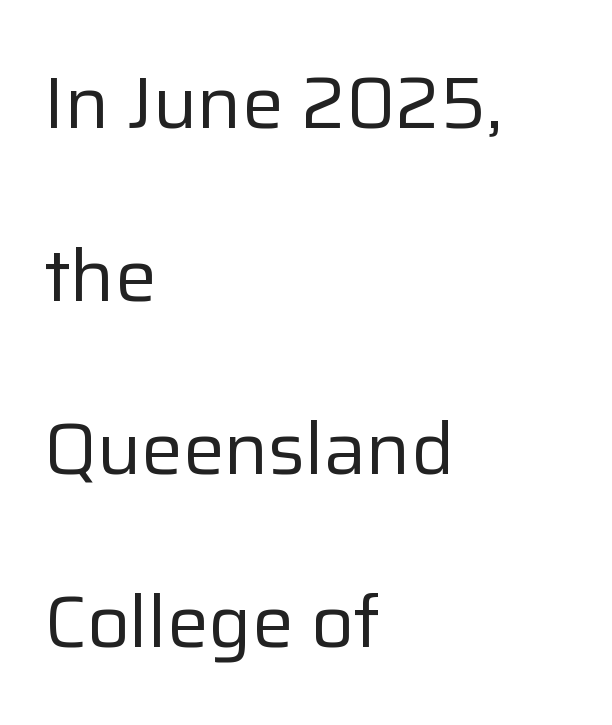
{"serif": "no", "italic": "no", "bold": "no", "weight": "regular", "width": "normal", "stroke_contrast": "low", "x_height": "medium", "monospaced": "no", "underline": "no", "align": "left", "line_spacing": "loose", "line_spacing_ratio": 2.34, "letter_spacing": "normal", "letter_spacing_em": 0.0, "glyph_px": 74}
